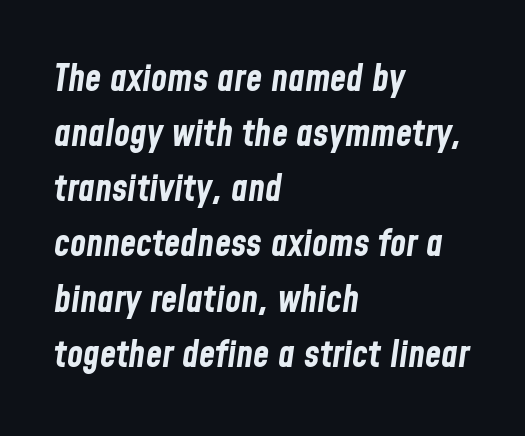
The image shows 37 px bold, condensed type, italic (leaning right); set left-aligned, normal line spacing (1.49x), normal letter spacing, not underlined; low stroke contrast and a medium x-height.
